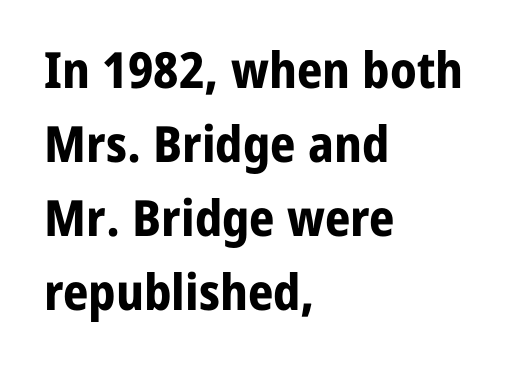
Has an underline been added? It has not. Serifs: no, the terminals of the letterforms are clean. A dark, heavy texture on the line: the type is bold. There is no visible air inserted between adjacent glyphs.
